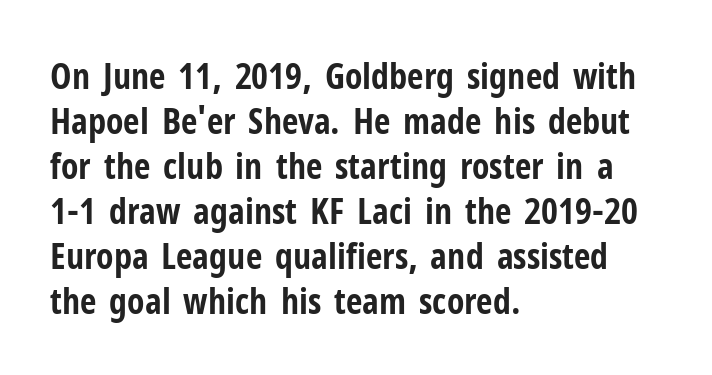
The image shows 36 px bold, condensed sans-serif type, upright; set left-aligned, normal line spacing (1.25x), normal letter spacing, not underlined; low stroke contrast and a medium x-height.
